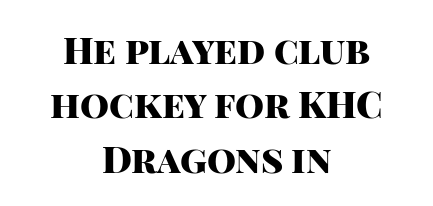
Q: Is the text bold? A: Yes.
Q: Is the text italic (slanted)? A: No, it is upright.
Q: Is the typeface a serif or a sans-serif typeface? A: Sans-serif.
Q: Is the text underlined? A: No.
Q: How is the paragraph aligned? A: Centered.
Q: Is the spacing between letters normal or unusually wide? A: Normal.
Q: Is the spacing between lines tight, normal or loose? A: Normal.
Q: Width (condensed, normal, or wide)? A: Normal.
Q: Stroke contrast? A: High.
Q: x-height? A: Large.
Q: Monospaced? A: No.
